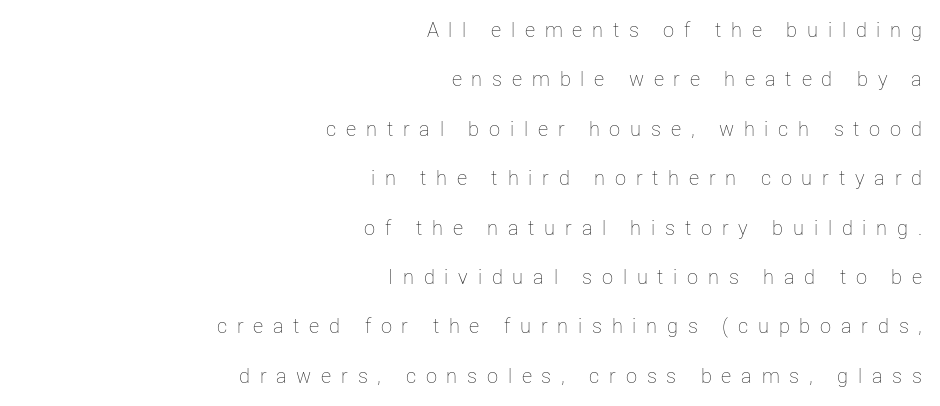
Rendered with straight, roman letterforms. Where is the straight margin? On the right. The characters are drawn with everyday or finer stroke widths. Short note: letters widely spaced. The block of text is sparse from top to bottom, with ample space between rows.
